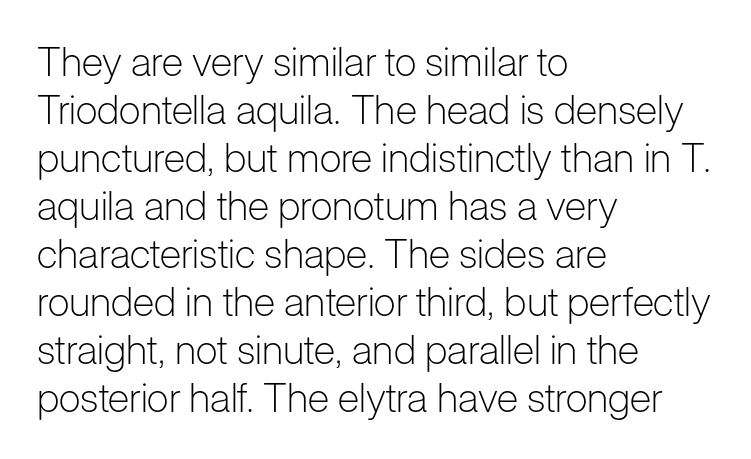
{"serif": "no", "italic": "no", "bold": "no", "weight": "light", "width": "normal", "stroke_contrast": "low", "x_height": "medium", "monospaced": "no", "underline": "no", "align": "left", "line_spacing_ratio": 1.2, "letter_spacing": "normal", "letter_spacing_em": 0.0, "glyph_px": 40}
